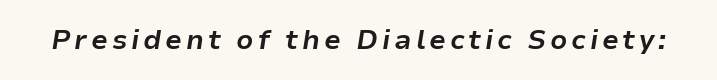
The glyphs look as if they've been sheared to an angle. Beneath every word, the page is bare. The characters look thick and weighty, a clear bold.
